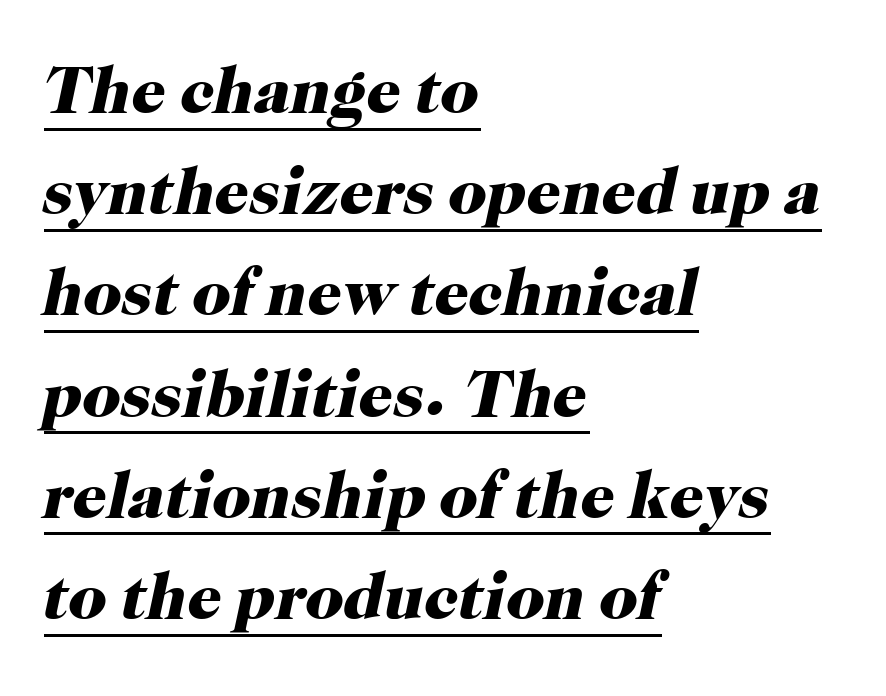
Q: Is the text bold? A: Yes.
Q: Is the text italic (slanted)? A: Yes, it leans right by about 12 degrees.
Q: Is the typeface a serif or a sans-serif typeface? A: Serif.
Q: Is the text underlined? A: Yes.
Q: How is the paragraph aligned? A: Left-aligned.
Q: Is the spacing between letters normal or unusually wide? A: Normal.
Q: Is the spacing between lines tight, normal or loose? A: Normal.
Q: Width (condensed, normal, or wide)? A: Normal.
Q: Stroke contrast? A: High.
Q: x-height? A: Medium.
Q: Monospaced? A: No.
